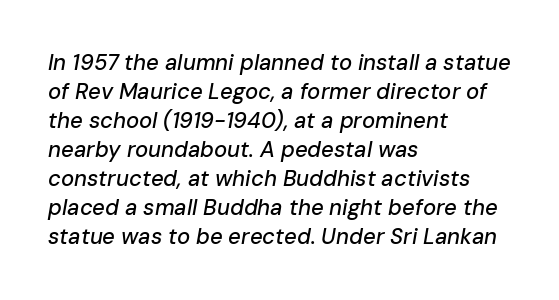
Q: Is the text italic (slanted)? A: Yes, it leans right by about 10 degrees.
Q: Is the text underlined? A: No.
Q: How is the paragraph aligned? A: Left-aligned.
Q: Is the spacing between letters normal or unusually wide? A: Normal.
Q: Is the spacing between lines tight, normal or loose? A: Normal.
